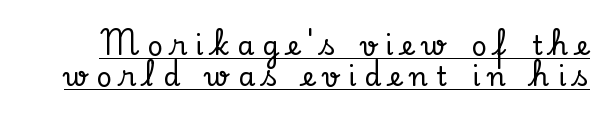
{"italic": "no", "underline": "yes", "line_spacing": "tight", "line_spacing_ratio": 1.14, "letter_spacing": "wide", "letter_spacing_em": 0.31, "glyph_px": 27}
